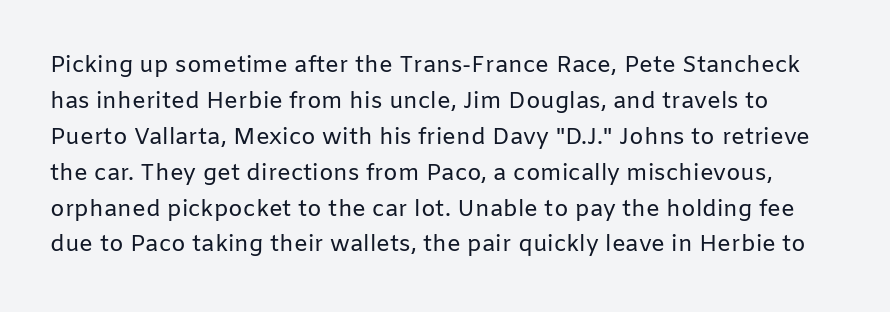
The image shows 23 px text type, upright; set normal line spacing (1.56x), normal letter spacing, not underlined.
